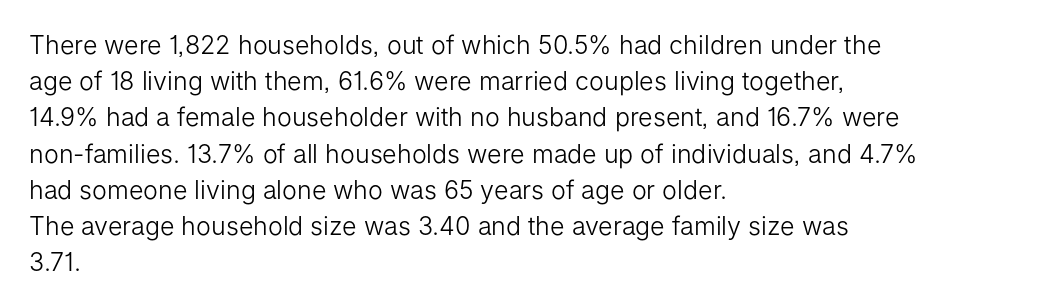
Q: Is the text bold? A: No.
Q: Is the text italic (slanted)? A: No, it is upright.
Q: Is the text underlined? A: No.
Q: How is the paragraph aligned? A: Left-aligned.
Q: Is the spacing between letters normal or unusually wide? A: Normal.
Q: Is the spacing between lines tight, normal or loose? A: Normal.
